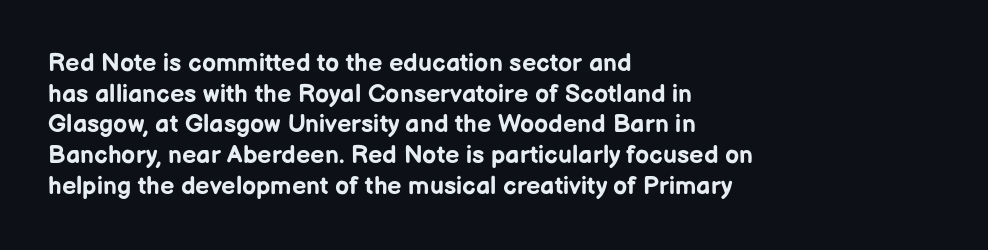
In CSS terms this would be text-align: left. Anything drawn beneath the words? Only blank space. Posture: upright roman. As a designer I'd log this as weight 700, bold.
